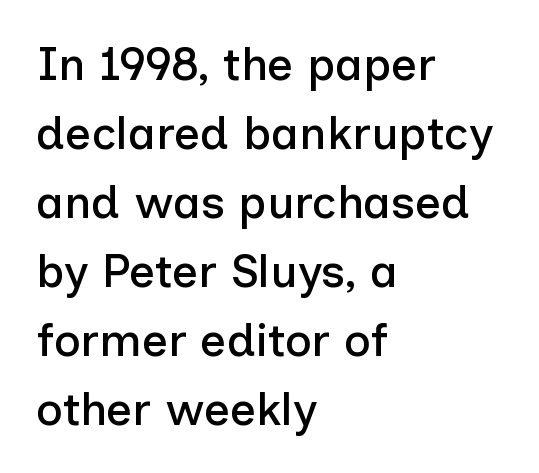
The image shows 46 px sans-serif type, upright; set left-aligned, normal line spacing (1.5x), normal letter spacing, not underlined; low stroke contrast and a medium x-height.
